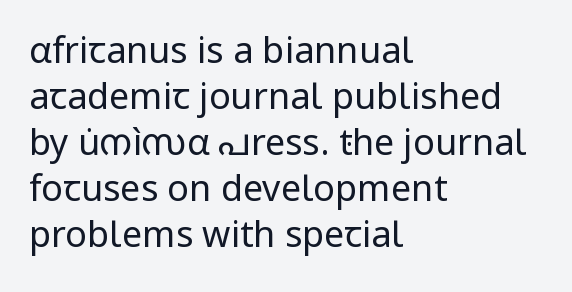
The space beneath each line is pristine and unruled. The vertical gap from one line to the next is medium. A typesetter would label this face a sans. In CSS terms this would be text-align: left. Compared with a typical body face, this is equally light or lighter still.
